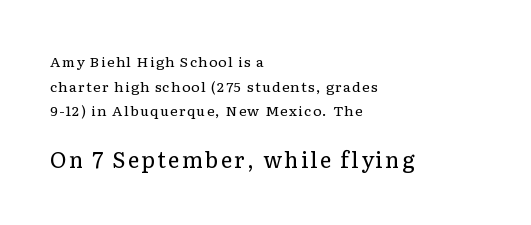
{"italic": "no", "bold": "no", "underline": "no", "align": "left", "line_spacing_ratio": 1.76, "larger_block": "second", "size_ratio": 1.57, "glyph_px": 22}
